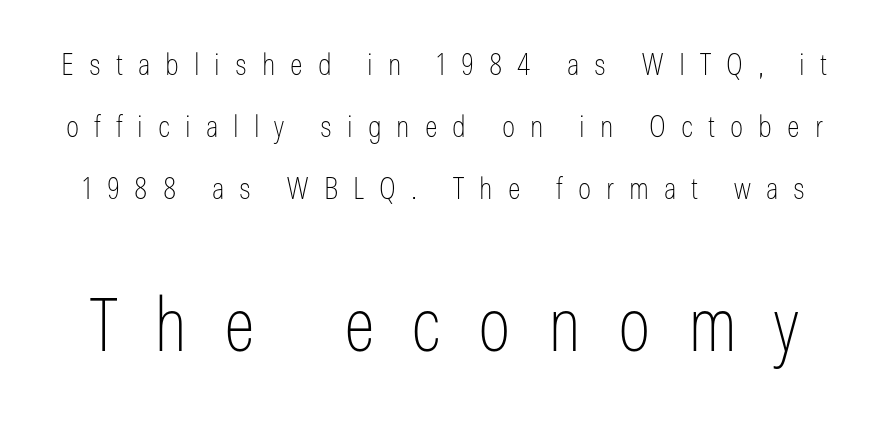
The image shows 74 px thin, condensed sans-serif type, upright; set loose line spacing (2.06x), unusually wide letter spacing (+0.5 em), not underlined; the second (bottom) block is 2.47x larger; low stroke contrast and a medium x-height.
